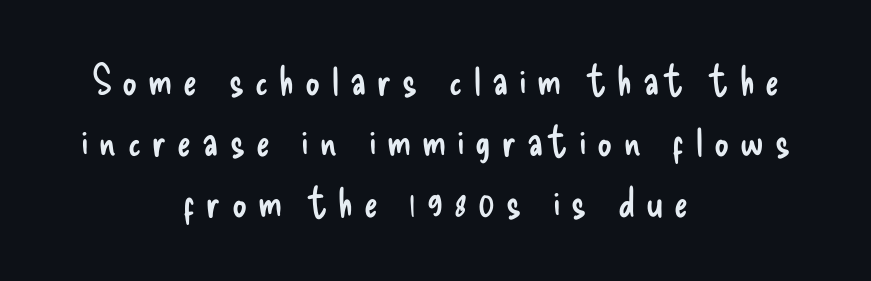
{"serif": "no", "italic": "no", "bold": "no", "weight": "regular", "width": "condensed", "stroke_contrast": "low", "x_height": "small", "monospaced": "no", "underline": "no", "align": "center", "line_spacing": "normal", "line_spacing_ratio": 1.49, "letter_spacing": "wide", "letter_spacing_em": 0.27, "glyph_px": 41}
